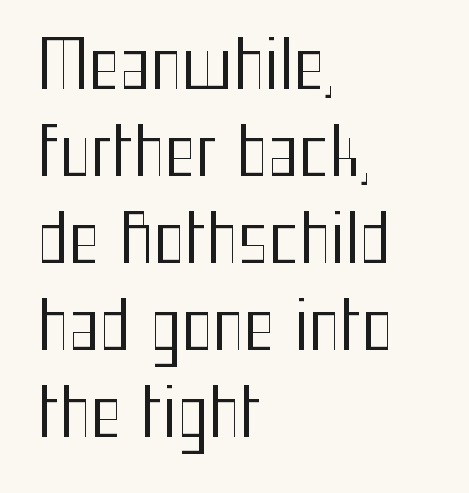
Q: Is the text bold? A: No.
Q: Is the text italic (slanted)? A: No, it is upright.
Q: Is the typeface a serif or a sans-serif typeface? A: Sans-serif.
Q: Is the text underlined? A: No.
Q: How is the paragraph aligned? A: Left-aligned.
Q: Is the spacing between letters normal or unusually wide? A: Normal.
Q: Is the spacing between lines tight, normal or loose? A: Normal.
Q: Width (condensed, normal, or wide)? A: Condensed.
Q: Stroke contrast? A: Medium.
Q: x-height? A: Medium.
Q: Monospaced? A: No.
